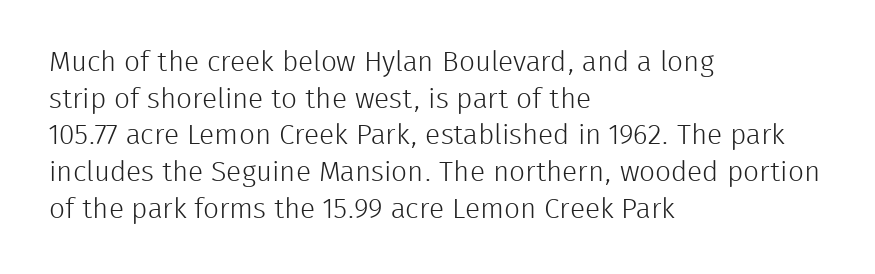
{"serif": "no", "italic": "no", "bold": "no", "weight": "light", "width": "normal", "stroke_contrast": "low", "x_height": "medium", "monospaced": "no", "underline": "no", "align": "left", "line_spacing": "normal", "line_spacing_ratio": 1.31, "letter_spacing": "normal", "letter_spacing_em": 0.0, "glyph_px": 28}
